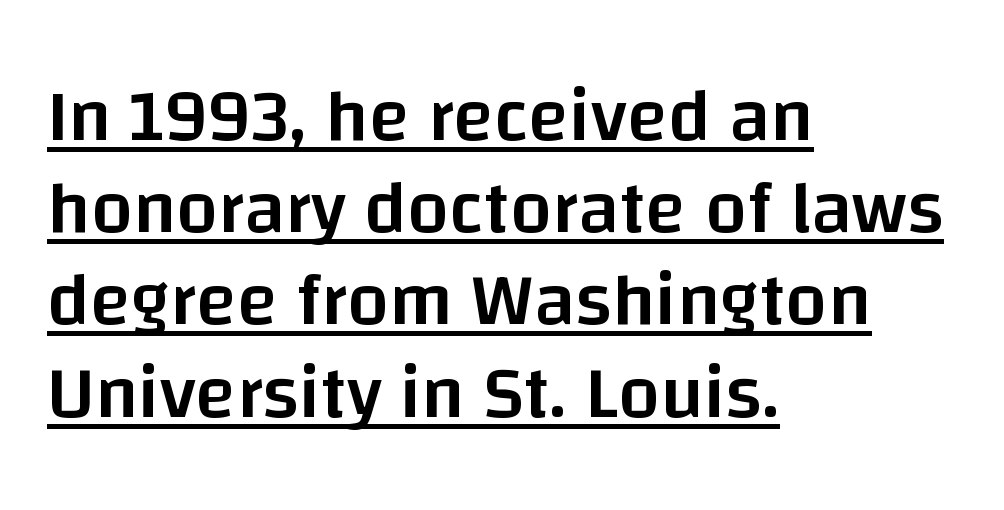
{"serif": "no", "italic": "no", "bold": "semi", "weight": "semibold", "width": "normal", "stroke_contrast": "low", "x_height": "large", "monospaced": "no", "underline": "yes", "align": "left", "line_spacing_ratio": 1.23, "letter_spacing": "normal", "letter_spacing_em": 0.0, "glyph_px": 75}
